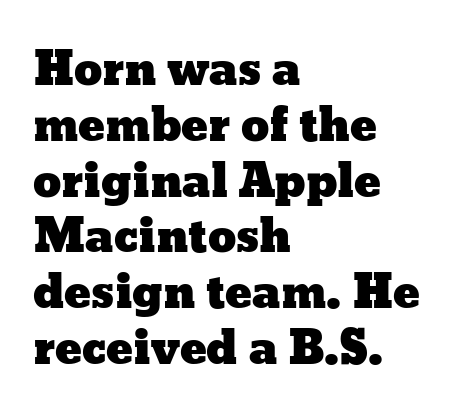
Q: Is the text italic (slanted)? A: No, it is upright.
Q: Is the text underlined? A: No.
Q: How is the paragraph aligned? A: Left-aligned.
Q: Is the spacing between letters normal or unusually wide? A: Normal.
Q: Width (condensed, normal, or wide)? A: Wide.
Q: Stroke contrast? A: Low.
Q: x-height? A: Medium.
Q: Monospaced? A: No.
